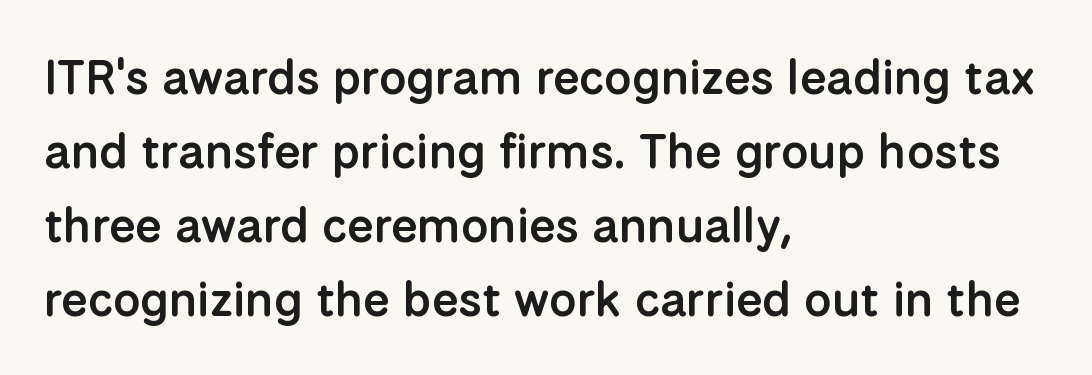
Q: Is the text bold? A: Semi-bold.
Q: Is the text italic (slanted)? A: No, it is upright.
Q: Is the typeface a serif or a sans-serif typeface? A: Sans-serif.
Q: Is the text underlined? A: No.
Q: How is the paragraph aligned? A: Left-aligned.
Q: Is the spacing between letters normal or unusually wide? A: Normal.
Q: Is the spacing between lines tight, normal or loose? A: Normal.
Q: Width (condensed, normal, or wide)? A: Normal.
Q: Stroke contrast? A: Low.
Q: x-height? A: Medium.
Q: Monospaced? A: No.
